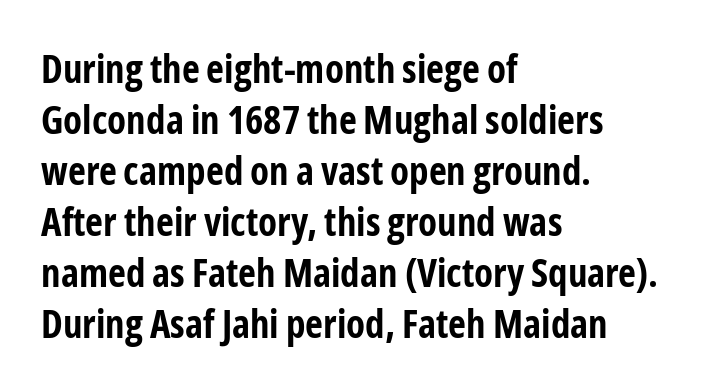
{"serif": "no", "italic": "no", "bold": "yes", "weight": "bold", "width": "condensed", "stroke_contrast": "low", "x_height": "medium", "monospaced": "no", "underline": "no", "align": "left", "line_spacing": "normal", "line_spacing_ratio": 1.31, "letter_spacing": "normal", "letter_spacing_em": 0.0, "glyph_px": 39}
